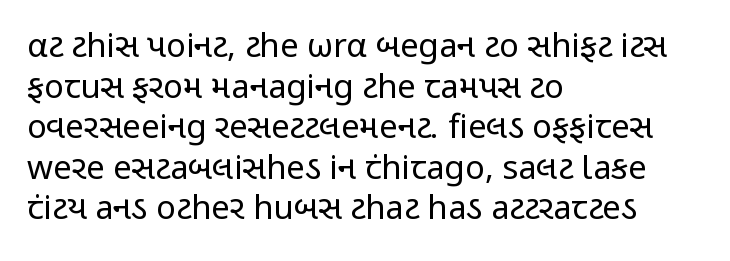
The words here are not underlined. Are there feet on the stems? There aren't — it's a sans. Does the lettering tilt? It doesn't — this is upright. Varying glyph widths throughout — classic text-font behaviour. The strokes are not fattened; the text isn't bold.
